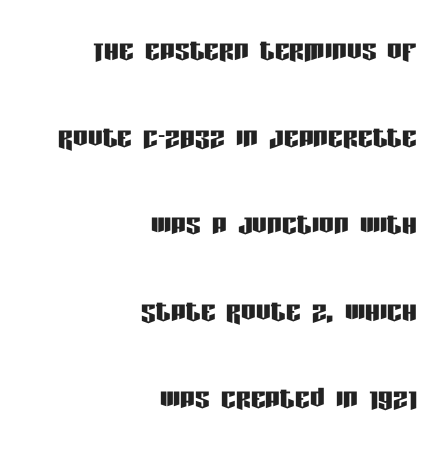
Type without underlining. Here the designer chose a conventional face with non-uniform glyph widths. Serifs: no, the terminals of the letterforms are clean. Students, note that the glyphs here touch the page at normal intervals.
